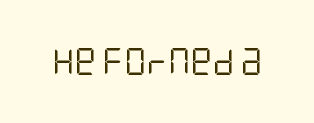
The image shows 27 px text type, upright; set normal letter spacing, not underlined.
